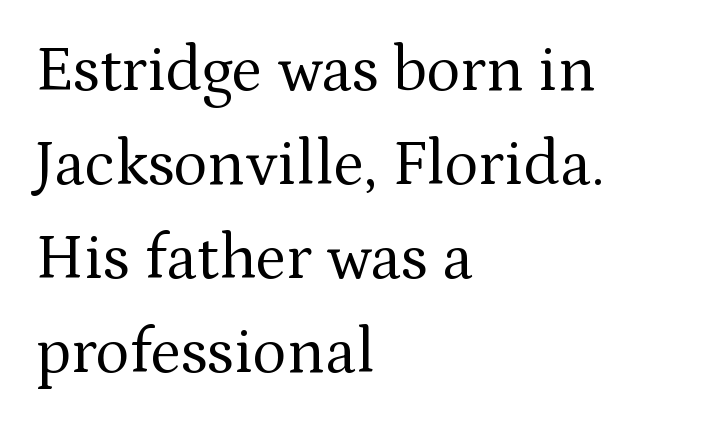
The type is set solid horizontally, with unmodified tracking. Here the designer chose a conventional face with non-uniform glyph widths. Regarding serifs, this sample has them. The type sits square on the baseline with zero lean.
